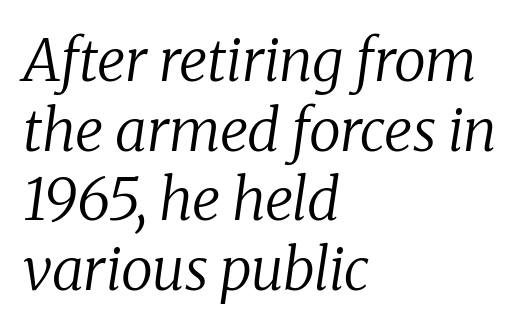
The image shows 58 px regular-weight serif type, italic (leaning right); set left-aligned, line spacing 1.2x, normal letter spacing, not underlined; low stroke contrast and a medium x-height.
